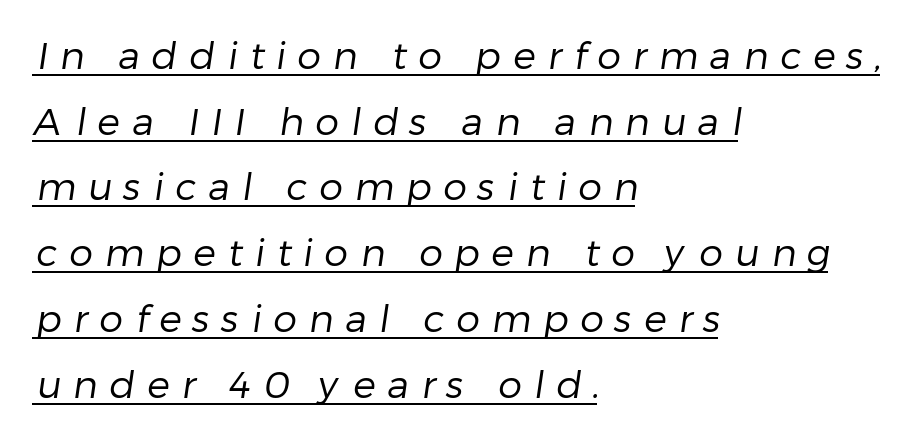
Horizontal alignment here is leftward, the default for most running prose. A typesetter would call this proportional, since set widths differ per character. The rendered words wear a rule along their underside. The tracking reads as deliberately expanded to a designer's eye. Is this a heavy cut? Hardly; it is regular or lighter. Is this a sans? Yes — the strokes have no serifs.
